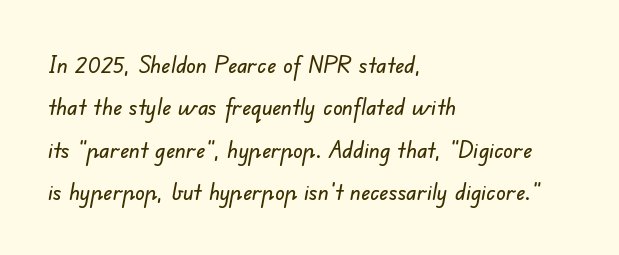
{"underline": "no", "align": "left", "line_spacing_ratio": 1.77, "letter_spacing": "normal", "letter_spacing_em": 0.0, "glyph_px": 24}
